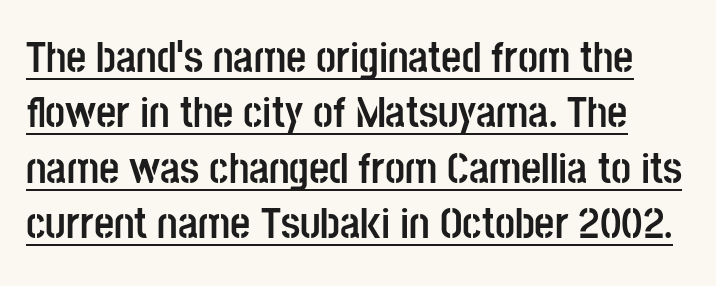
Serifs: no, the terminals of the letterforms are clean. The lettering holds an erect, upright posture throughout. Think of a printed novel: that variable character pitch is what you see here. The vertical gap from one line to the next is medium. Strong, thick strokes mark this as bold type. Somebody hit Ctrl+U on this one — the words are underlined.
